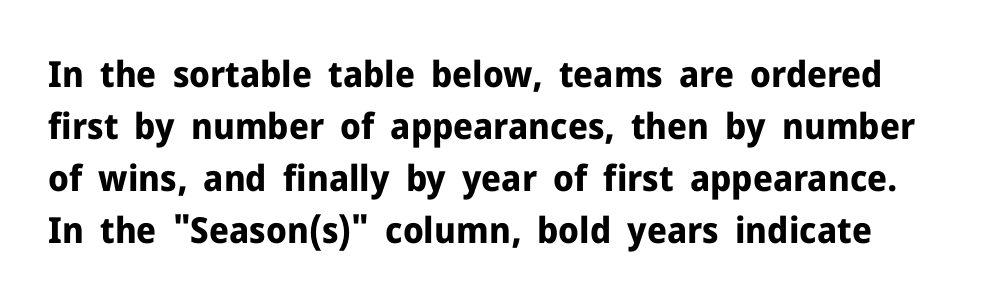
Are there feet on the stems? There aren't — it's a sans. The face used here is proportionally spaced, like ordinary book or web type. Does the lettering tilt? It doesn't — this is upright. Anything drawn beneath the words? Only blank space.
